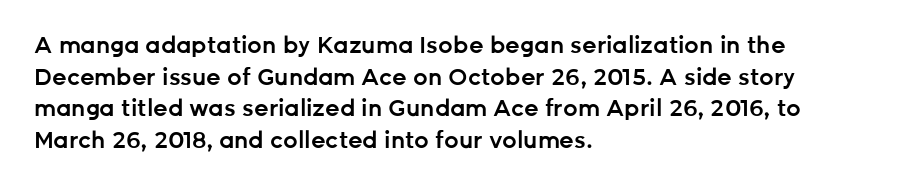
{"italic": "no", "bold": "semi", "underline": "no", "align": "left", "line_spacing": "normal", "line_spacing_ratio": 1.37, "letter_spacing": "normal", "letter_spacing_em": 0.0, "glyph_px": 23}
